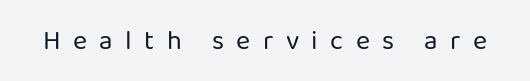
{"italic": "no", "bold": "no", "underline": "no", "letter_spacing": "wide", "letter_spacing_em": 0.46, "glyph_px": 27}
